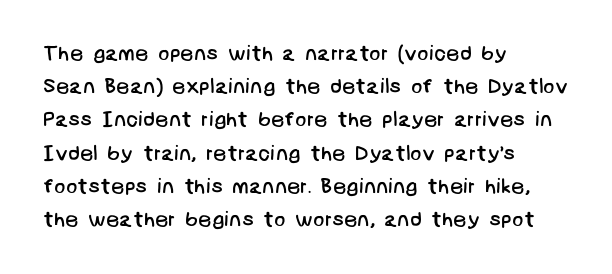
{"bold": "no", "underline": "no", "align": "left", "line_spacing": "normal", "line_spacing_ratio": 1.58, "letter_spacing": "normal", "letter_spacing_em": 0.0, "glyph_px": 21}
